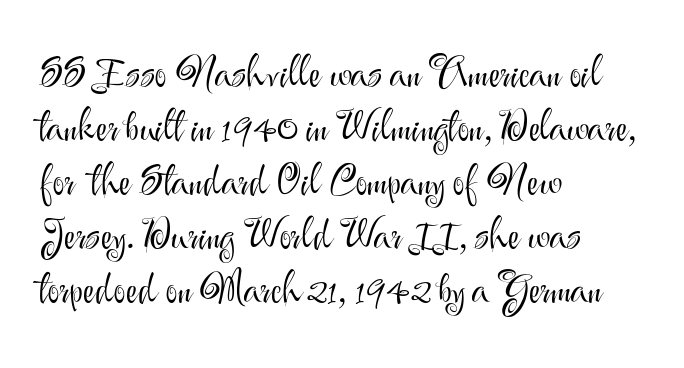
Q: Is the text bold? A: No.
Q: Is the typeface a serif or a sans-serif typeface? A: Sans-serif.
Q: Is the text underlined? A: No.
Q: How is the paragraph aligned? A: Left-aligned.
Q: Is the spacing between letters normal or unusually wide? A: Normal.
Q: Is the spacing between lines tight, normal or loose? A: Normal.
Q: Width (condensed, normal, or wide)? A: Normal.
Q: Stroke contrast? A: Medium.
Q: x-height? A: Small.
Q: Monospaced? A: No.
